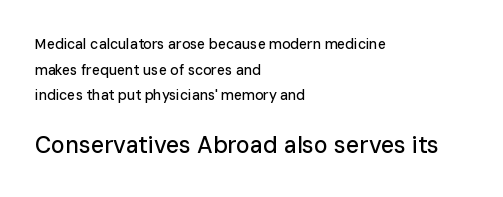
The string is rendered with underlining switched off. The horizontal fit of the characters is conventional and even. The block sitting lower on the canvas is the one with enlarged characters. The lettering holds an erect, upright posture throughout.
